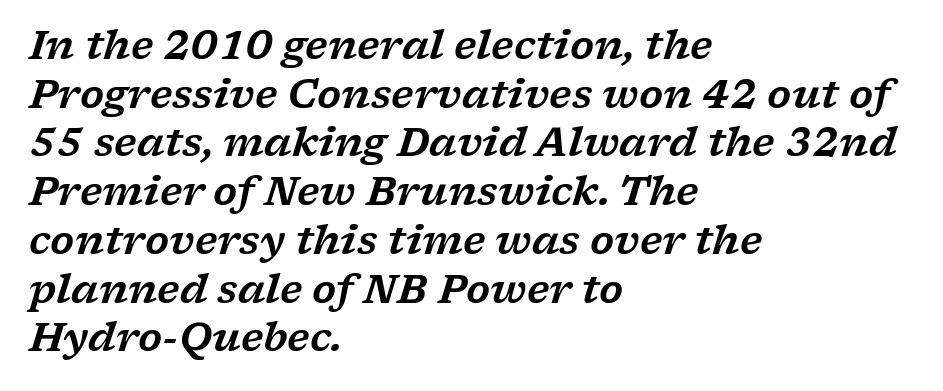
The image shows 39 px wide serif type, italic (leaning right); set left-aligned, normal line spacing (1.25x), normal letter spacing, not underlined; low stroke contrast and a medium x-height.
